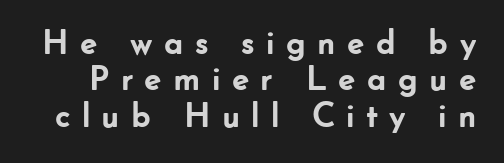
{"serif": "no", "italic": "no", "bold": "yes", "weight": "semibold", "width": "normal", "stroke_contrast": "low", "x_height": "small", "monospaced": "no", "underline": "no", "line_spacing": "tight", "line_spacing_ratio": 1.04, "letter_spacing": "wide", "letter_spacing_em": 0.3, "glyph_px": 35}
